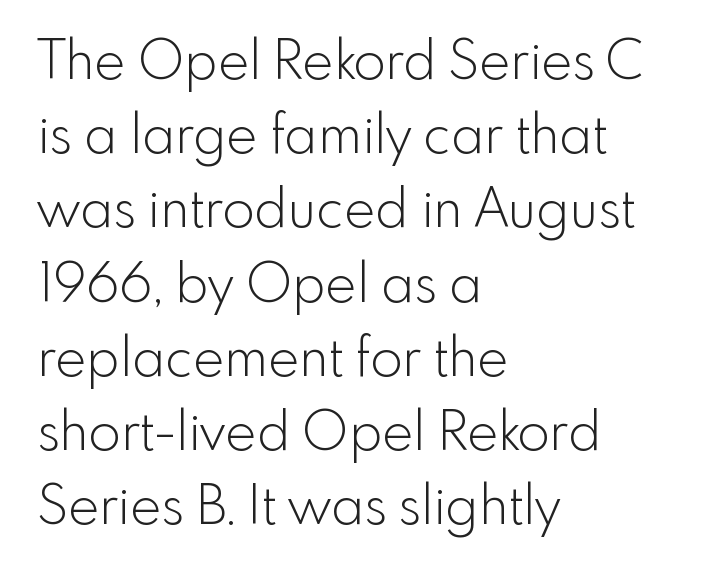
{"serif": "no", "italic": "no", "bold": "no", "weight": "light", "width": "normal", "x_height": "small", "monospaced": "no", "underline": "no", "align": "left", "line_spacing": "normal", "line_spacing_ratio": 1.4, "letter_spacing": "normal", "letter_spacing_em": 0.0, "glyph_px": 53}
